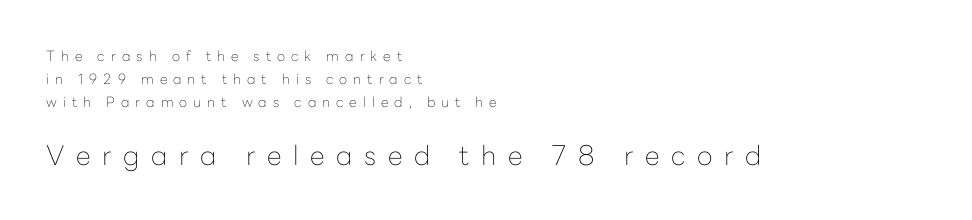
{"italic": "no", "bold": "no", "underline": "no", "align": "left", "line_spacing": "normal", "line_spacing_ratio": 1.63, "letter_spacing": "wide", "letter_spacing_em": 0.43, "larger_block": "second", "size_ratio": 1.93, "glyph_px": 27}
